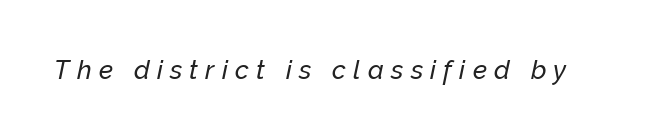
Q: Is the text italic (slanted)? A: Yes, it leans right by about 12 degrees.
Q: Is the text underlined? A: No.
Q: Is the spacing between letters normal or unusually wide? A: Unusually wide.
